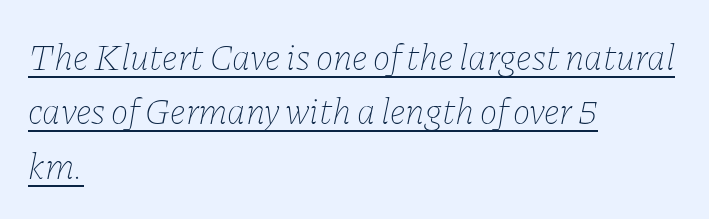
Compared with undecorated copy, this sample adds a rule below the words. Does the leading feel generous? No, just average. On a weight scale, this lands at 450 or below. The lines are quadded left.
